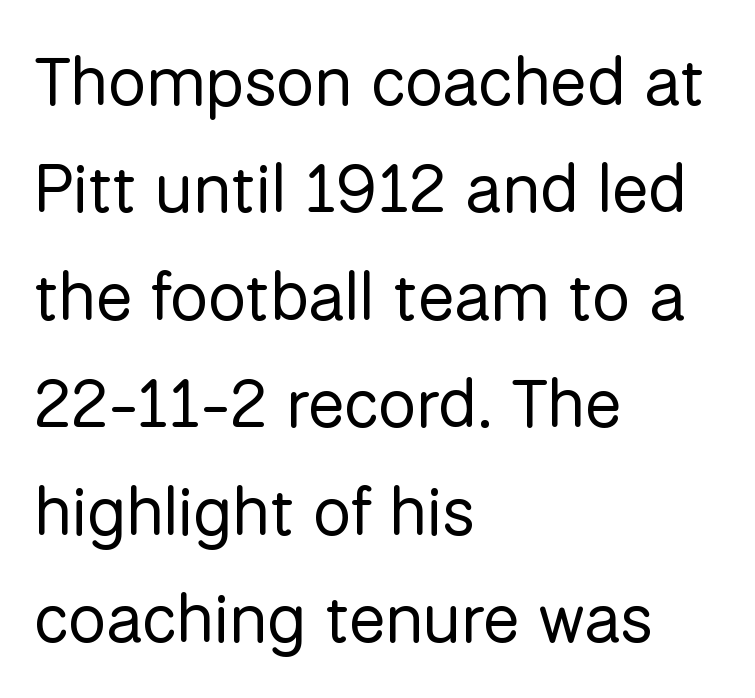
Nothing heavy about these letters — not bold at all. You could not count columns in this text — the font is proportionally spaced. The gaps between neighbouring characters are ordinary and unremarkable. All the whitespace from short lines collects on the right. The lettering holds an erect, upright posture throughout.
